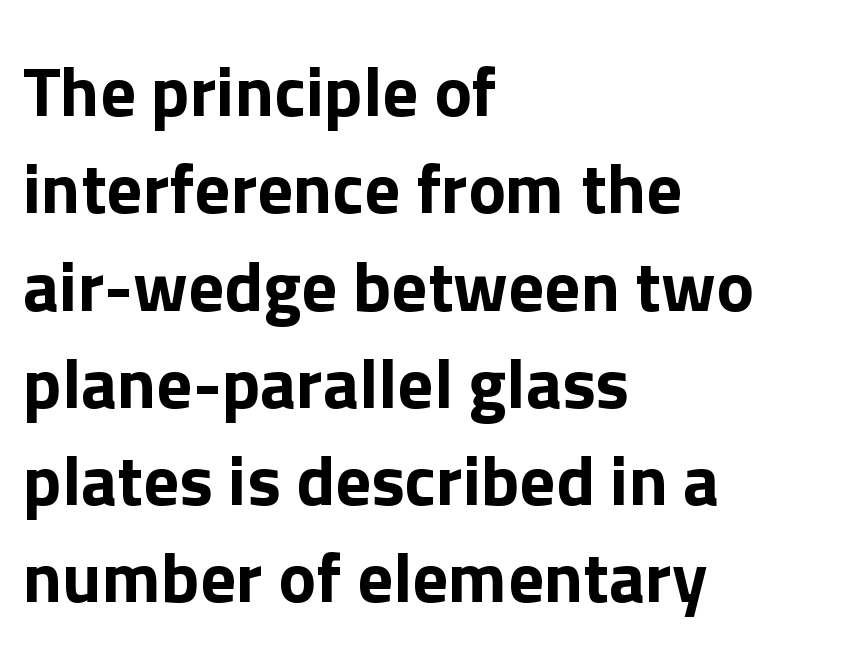
The image shows 71 px sans-serif type, upright; set left-aligned, normal line spacing (1.37x), normal letter spacing, not underlined; low stroke contrast and a medium x-height.
